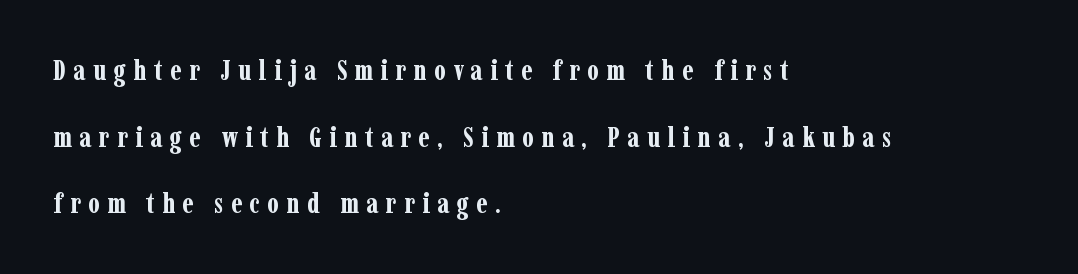
Q: Is the text bold? A: Yes.
Q: Is the text italic (slanted)? A: No, it is upright.
Q: Is the typeface a serif or a sans-serif typeface? A: Serif.
Q: Is the text underlined? A: No.
Q: How is the paragraph aligned? A: Left-aligned.
Q: Is the spacing between letters normal or unusually wide? A: Unusually wide.
Q: Is the spacing between lines tight, normal or loose? A: Loose.
Q: Width (condensed, normal, or wide)? A: Condensed.
Q: Stroke contrast? A: Low.
Q: x-height? A: Medium.
Q: Monospaced? A: No.
